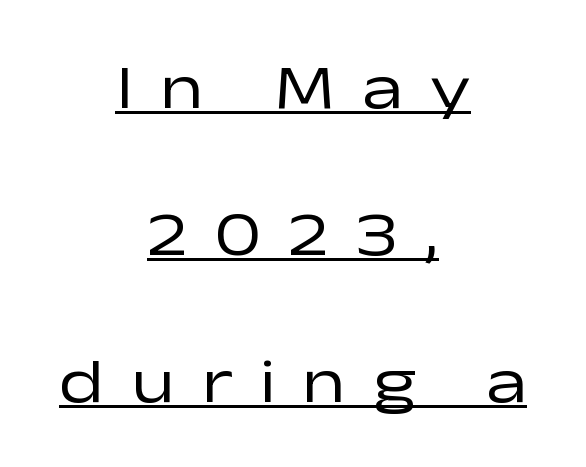
The image shows 62 px regular-weight, wide sans-serif type, upright; set centered, loose line spacing (2.37x), unusually wide letter spacing (+0.43 em), underlined; low stroke contrast and a medium x-height.
